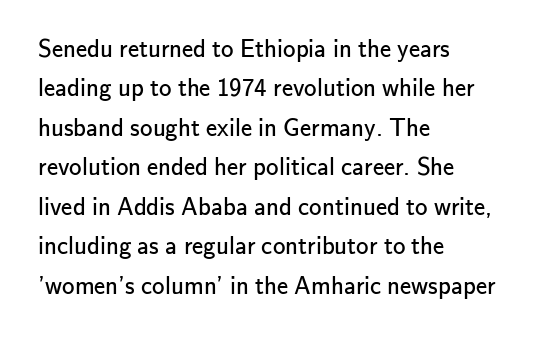
{"italic": "no", "bold": "no", "underline": "no", "align": "left", "line_spacing": "normal", "line_spacing_ratio": 1.58, "letter_spacing": "normal", "letter_spacing_em": 0.0, "glyph_px": 25}
